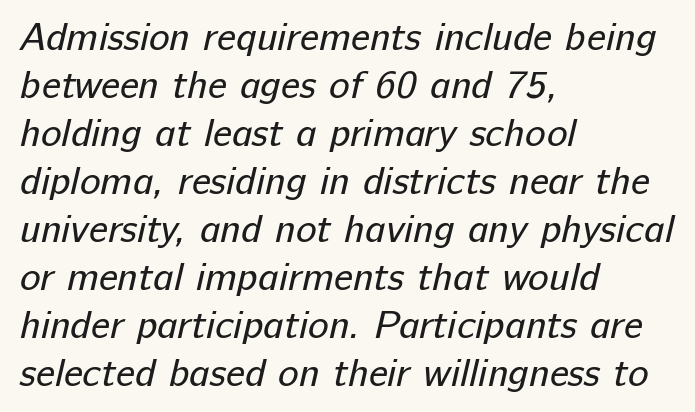
The image shows 39 px regular-weight sans-serif type; set left-aligned, line spacing 1.23x, normal letter spacing, not underlined; low stroke contrast and a medium x-height.
